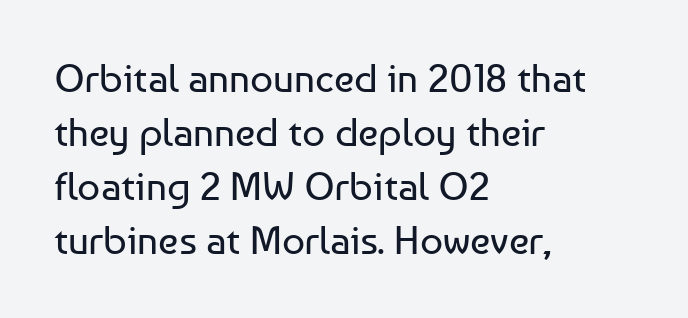
The image shows 40 px regular-weight sans-serif type, upright; set left-aligned, normal line spacing (1.35x), normal letter spacing, not underlined; low stroke contrast and a medium x-height.
